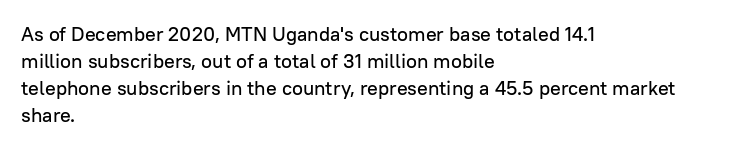
The image shows 20 px text type, upright; set left-aligned, normal line spacing (1.35x), normal letter spacing, not underlined.
